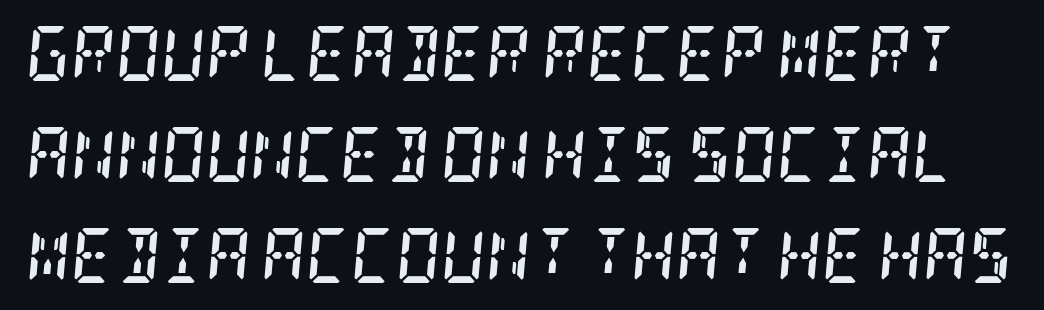
{"serif": "yes", "italic": "yes", "lean": "right", "slant_degrees": 5, "bold": "yes", "weight": "semibold", "width": "condensed", "stroke_contrast": "low", "x_height": "large", "underline": "no", "line_spacing_ratio": 1.84, "letter_spacing": "normal", "letter_spacing_em": 0.0, "glyph_px": 55}
